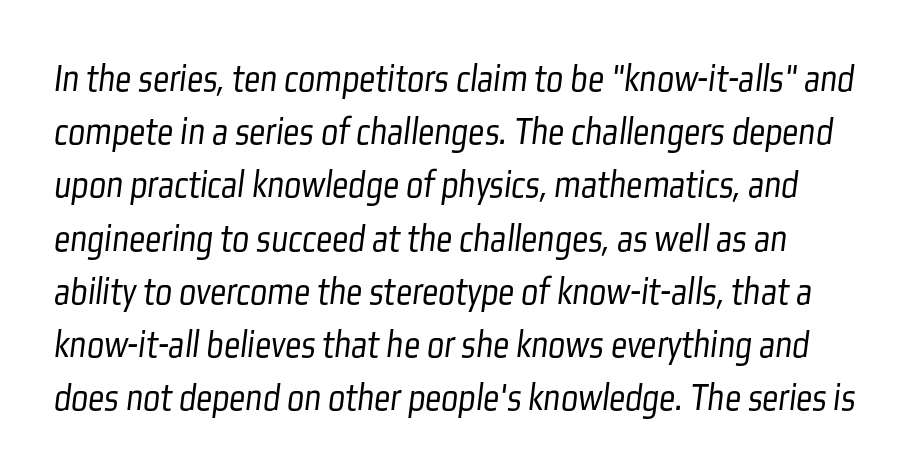
Q: Is the text bold? A: No.
Q: Is the typeface a serif or a sans-serif typeface? A: Sans-serif.
Q: Is the text underlined? A: No.
Q: Is the spacing between letters normal or unusually wide? A: Normal.
Q: Is the spacing between lines tight, normal or loose? A: Normal.
Q: Width (condensed, normal, or wide)? A: Condensed.
Q: Stroke contrast? A: Low.
Q: x-height? A: Medium.
Q: Monospaced? A: No.
